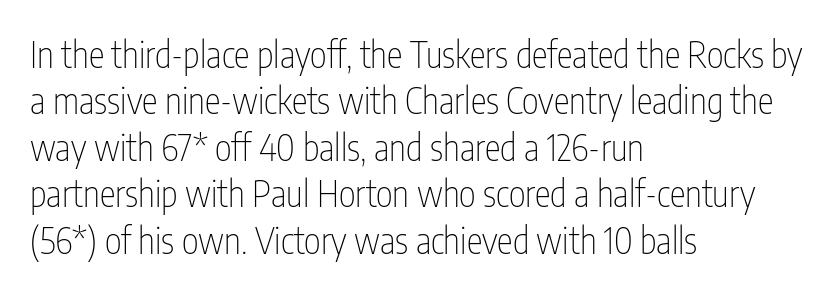
Upright lettering throughout. The face used here is a sans, in the tradition of grotesques and geometrics. You could not count columns in this text — the font is proportionally spaced. The space directly below the letters is spotless. This rendering uses left alignment, leaving the right contour irregular.
